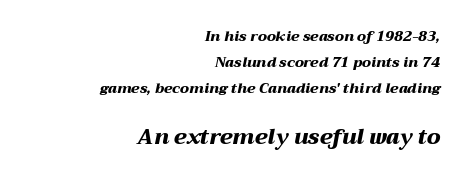
The image shows 21 px bold type, italic (leaning right); set right-aligned, line spacing 1.85x, normal letter spacing, not underlined; the second (bottom) block is 1.5x larger.
